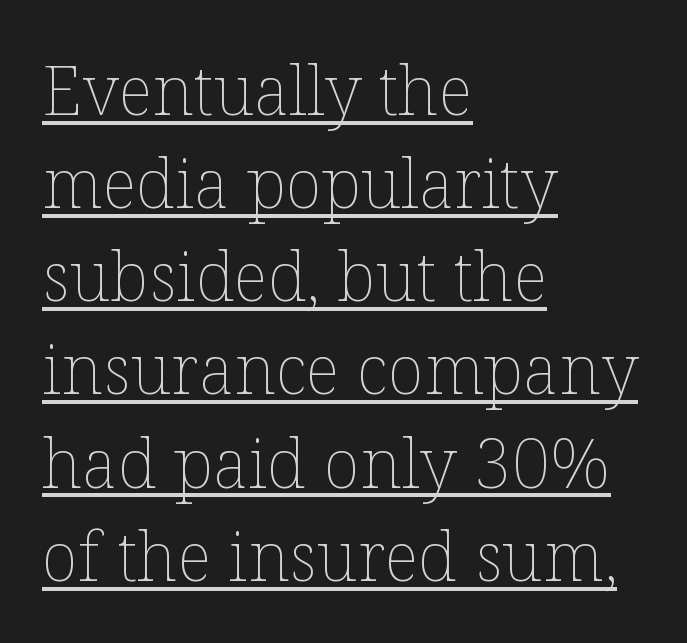
The image shows 68 px thin type, upright; set left-aligned, normal line spacing (1.37x), normal letter spacing, underlined; low stroke contrast and a medium x-height.
